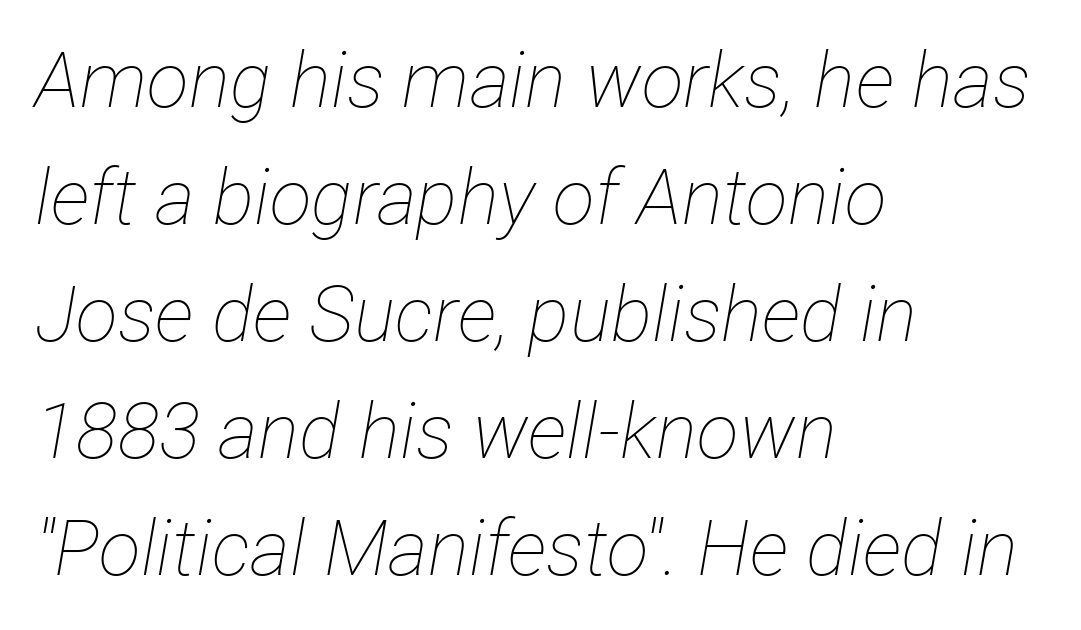
The image shows 77 px thin, condensed type, italic (leaning right); set left-aligned, normal line spacing (1.52x), normal letter spacing, not underlined; low stroke contrast and a medium x-height.
